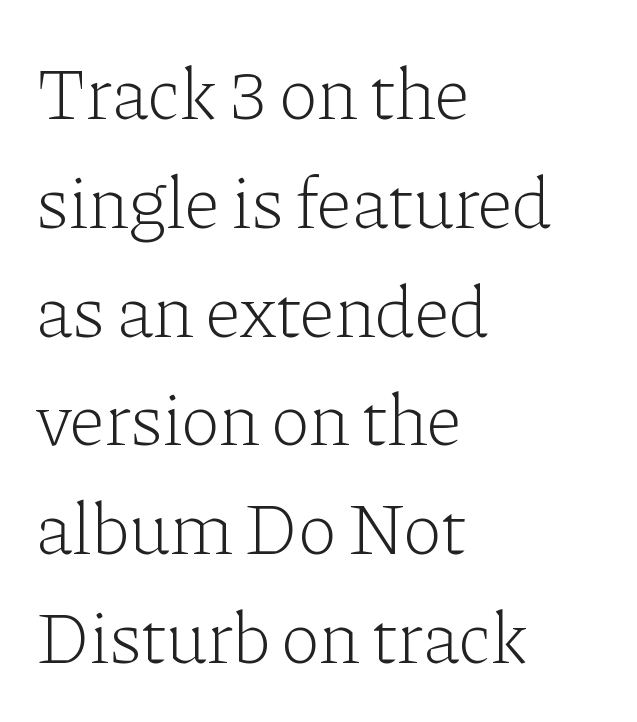
The image shows 74 px light serif type, upright; set left-aligned, normal line spacing (1.47x), normal letter spacing, not underlined; low stroke contrast and a medium x-height.
